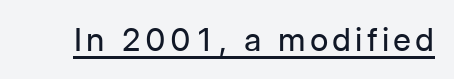
Unlike a traditional serif, this face leaves its strokes unadorned. Stems and bowls with no extra thickness — not bold. A roman cut, with each character standing at attention. Character widths vary here, with narrow letters taking less room than wide ones. Compared with undecorated copy, this sample adds a rule below the words.
